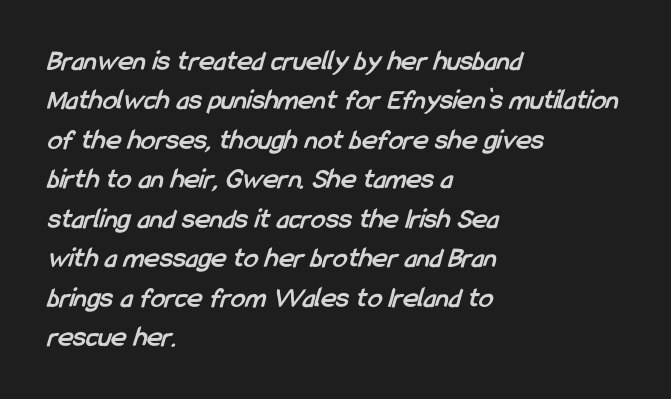
Q: Is the text bold? A: Yes.
Q: Is the typeface a serif or a sans-serif typeface? A: Sans-serif.
Q: Is the text underlined? A: No.
Q: How is the paragraph aligned? A: Left-aligned.
Q: Is the spacing between letters normal or unusually wide? A: Normal.
Q: Is the spacing between lines tight, normal or loose? A: Normal.
Q: Width (condensed, normal, or wide)? A: Condensed.
Q: Stroke contrast? A: Low.
Q: x-height? A: Medium.
Q: Monospaced? A: No.
